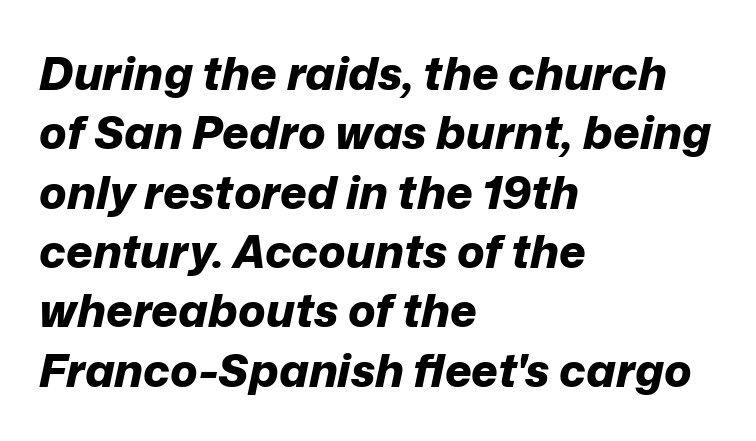
Q: Is the text bold? A: Yes.
Q: Is the text italic (slanted)? A: Yes, it leans right by about 12 degrees.
Q: Is the text underlined? A: No.
Q: How is the paragraph aligned? A: Left-aligned.
Q: Is the spacing between letters normal or unusually wide? A: Normal.
Q: Is the spacing between lines tight, normal or loose? A: Normal.
Q: Width (condensed, normal, or wide)? A: Normal.
Q: Stroke contrast? A: Low.
Q: x-height? A: Medium.
Q: Monospaced? A: No.
